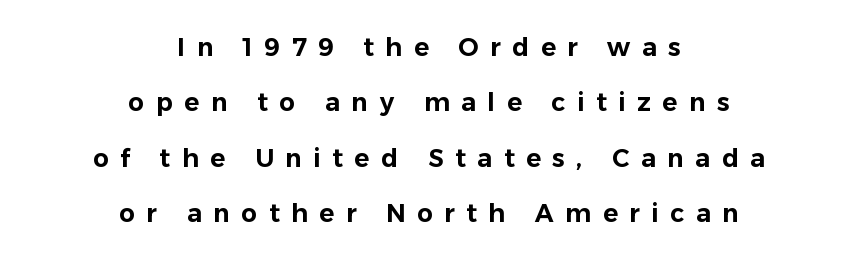
Q: Is the text italic (slanted)? A: No, it is upright.
Q: Is the text underlined? A: No.
Q: How is the paragraph aligned? A: Centered.
Q: Is the spacing between letters normal or unusually wide? A: Unusually wide.
Q: Is the spacing between lines tight, normal or loose? A: Loose.
